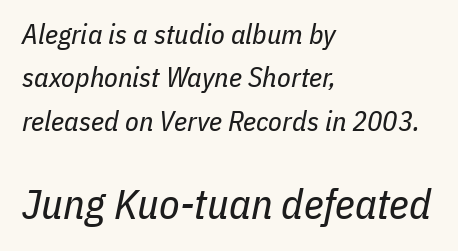
The image shows 42 px regular-weight, condensed type, italic (leaning right); set left-aligned, normal line spacing (1.55x), normal letter spacing, not underlined; the second (bottom) block is 1.5x larger; low stroke contrast and a medium x-height.
